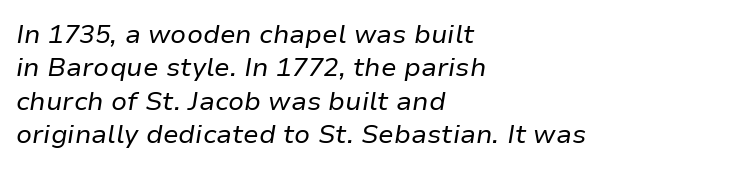
The image shows 26 px text type, italic (leaning right); set left-aligned, normal line spacing (1.28x), normal letter spacing, not underlined.
